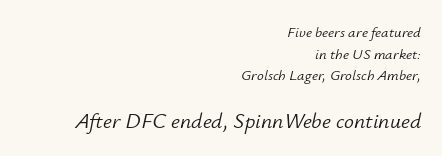
Q: Is the text bold? A: No.
Q: Is the text italic (slanted)? A: Yes, it leans right by about 12 degrees.
Q: Is the text underlined? A: No.
Q: How is the paragraph aligned? A: Right-aligned.
Q: Is the spacing between letters normal or unusually wide? A: Normal.
Q: Is the spacing between lines tight, normal or loose? A: Normal.
Q: Which block of text is set in a larger size, the first (top) or the second (bottom)? A: The second (bottom) one.
